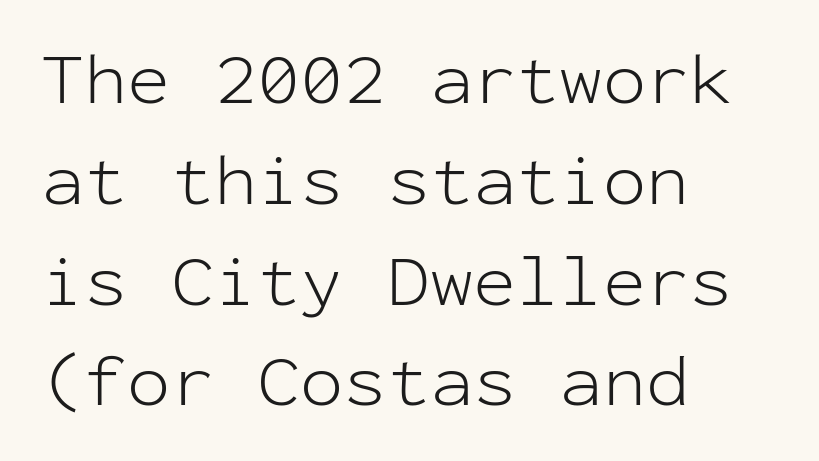
The image shows 72 px light sans-serif type, upright, monospaced; set left-aligned, normal line spacing (1.4x), normal letter spacing, not underlined; low stroke contrast and a medium x-height.
